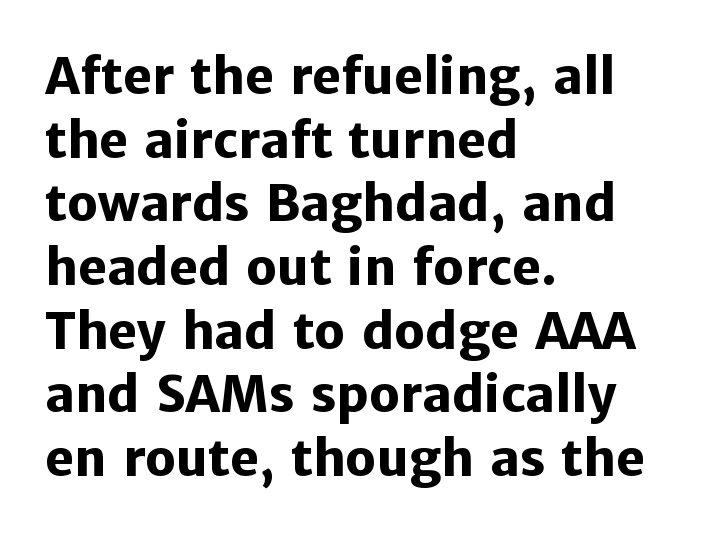
{"serif": "no", "italic": "no", "bold": "yes", "weight": "heavy", "width": "normal", "stroke_contrast": "low", "x_height": "medium", "monospaced": "no", "underline": "no", "align": "left", "line_spacing": "normal", "line_spacing_ratio": 1.3, "letter_spacing": "normal", "letter_spacing_em": 0.0, "glyph_px": 49}
